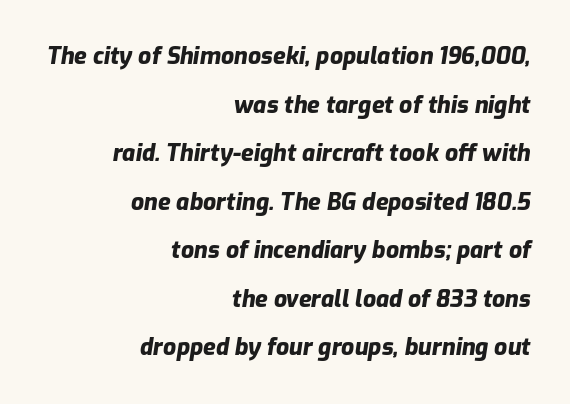
Airy leading. Bare-footed words on every line. Compared with an ordinary text face, these strokes are far heavier — a full bold. Standard letterfit; no display-style spreading of the glyphs.
